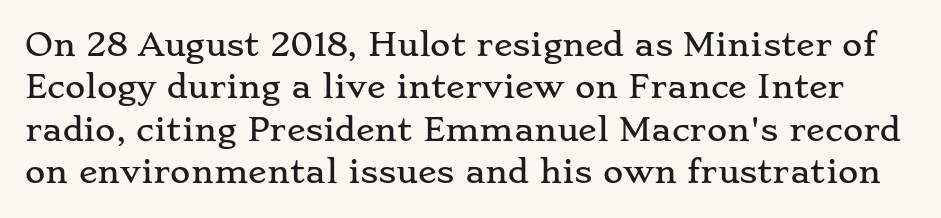
{"serif": "yes", "italic": "no", "width": "wide", "stroke_contrast": "low", "x_height": "small", "monospaced": "no", "underline": "no", "line_spacing": "normal", "line_spacing_ratio": 1.37, "letter_spacing": "normal", "letter_spacing_em": 0.0, "glyph_px": 31}
